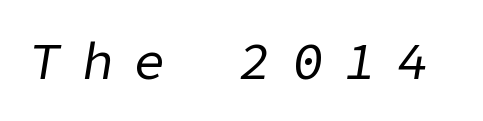
{"italic": "yes", "lean": "right", "slant_degrees": 9, "bold": "no", "weight": "regular", "width": "normal", "stroke_contrast": "low", "x_height": "medium", "underline": "no", "letter_spacing": "wide", "letter_spacing_em": 0.41, "glyph_px": 52}
